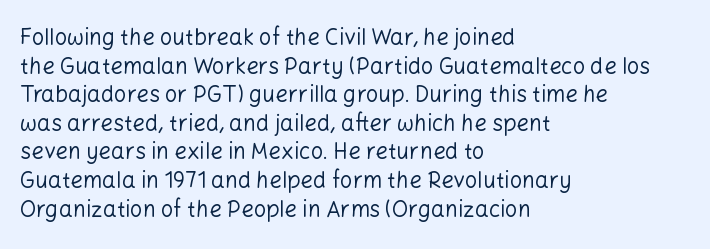
The image shows 22 px text type, upright; set left-aligned, normal line spacing (1.3x), normal letter spacing, not underlined.
